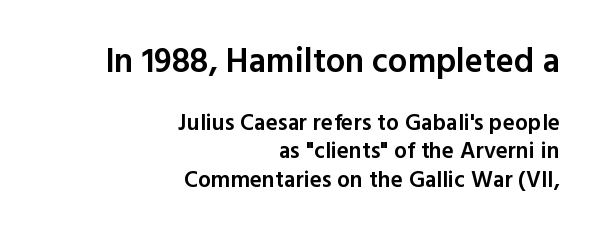
The image shows 34 px semibold sans-serif type, upright; set right-aligned, line spacing 1.23x, normal letter spacing, not underlined; the first (top) block is 1.48x larger; a medium x-height.
